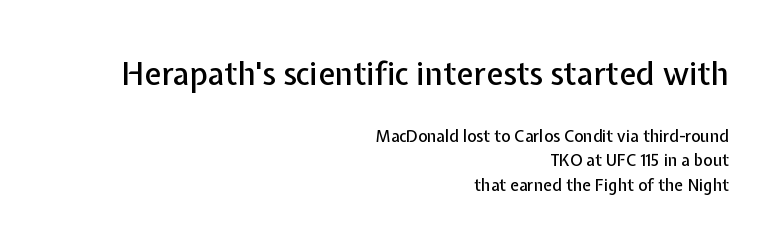
{"serif": "no", "italic": "no", "width": "normal", "stroke_contrast": "low", "x_height": "medium", "monospaced": "no", "underline": "no", "align": "right", "line_spacing": "normal", "line_spacing_ratio": 1.54, "letter_spacing": "normal", "letter_spacing_em": 0.0, "larger_block": "first", "size_ratio": 1.94, "glyph_px": 31}
